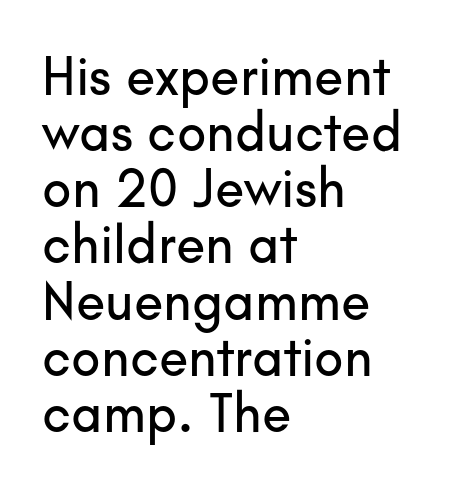
Each letter keeps its own natural width here, so spacing adapts to shape. This sample is left-justified, so line endings fall wherever the words run out. The line texture is even and compact thanks to regular tracking. Vertical strokes here are truly vertical. The space between consecutive lines is stingy.
